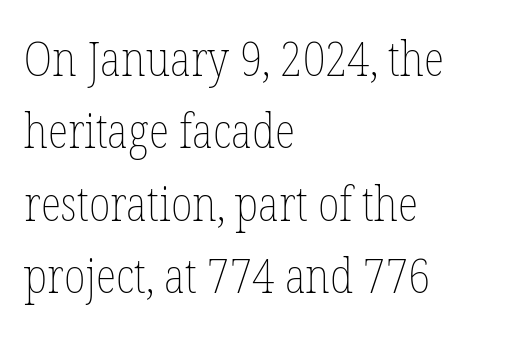
The image shows 48 px thin, condensed type, upright; set left-aligned, normal line spacing (1.51x), normal letter spacing, not underlined; low stroke contrast and a medium x-height.
